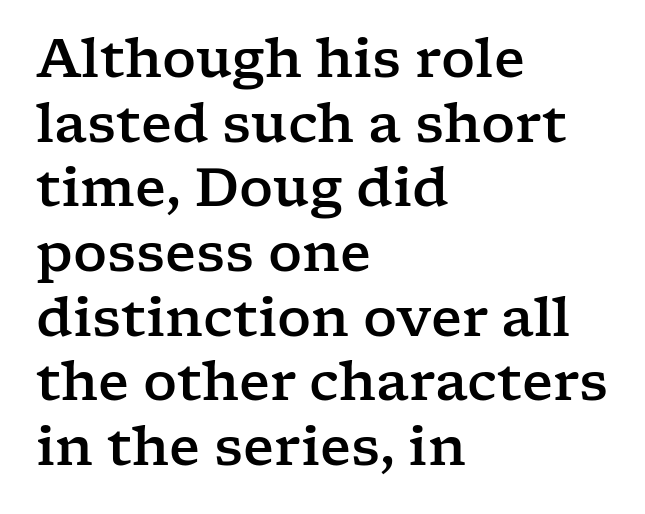
Q: Is the text italic (slanted)? A: No, it is upright.
Q: Is the typeface a serif or a sans-serif typeface? A: Serif.
Q: Is the text underlined? A: No.
Q: How is the paragraph aligned? A: Left-aligned.
Q: Is the spacing between letters normal or unusually wide? A: Normal.
Q: Width (condensed, normal, or wide)? A: Wide.
Q: Stroke contrast? A: Low.
Q: x-height? A: Medium.
Q: Monospaced? A: No.
